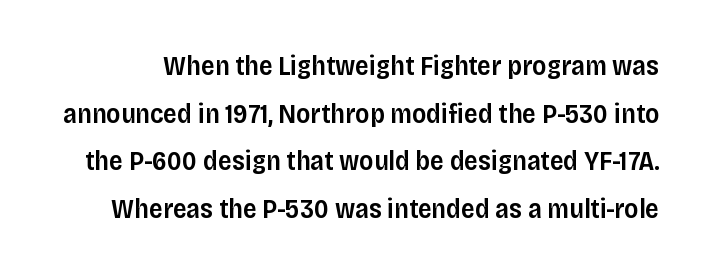
{"italic": "no", "bold": "semi", "underline": "no", "line_spacing_ratio": 1.76, "letter_spacing": "normal", "letter_spacing_em": 0.0, "glyph_px": 27}
